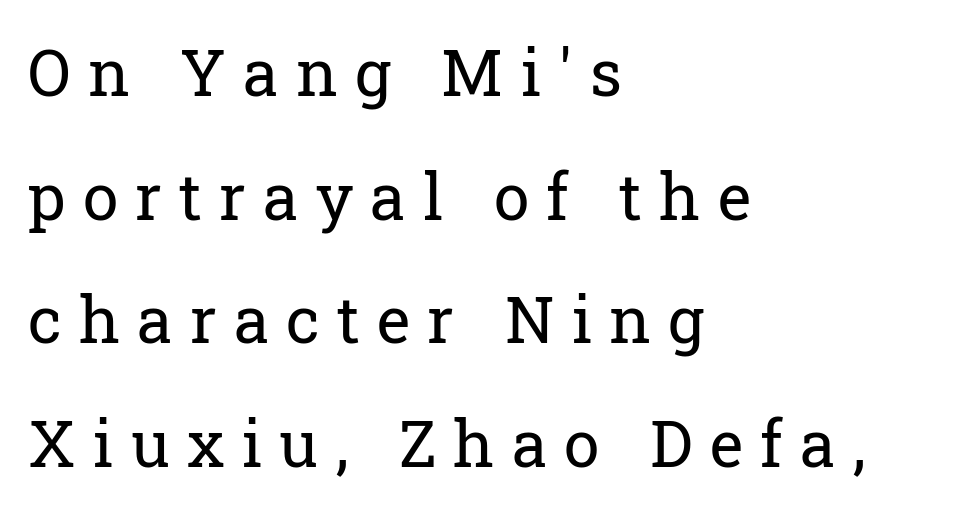
{"serif": "yes", "italic": "no", "bold": "no", "weight": "regular", "width": "normal", "stroke_contrast": "low", "x_height": "medium", "monospaced": "no", "underline": "no", "align": "left", "line_spacing": "loose", "line_spacing_ratio": 1.93, "letter_spacing": "wide", "letter_spacing_em": 0.27, "glyph_px": 64}
